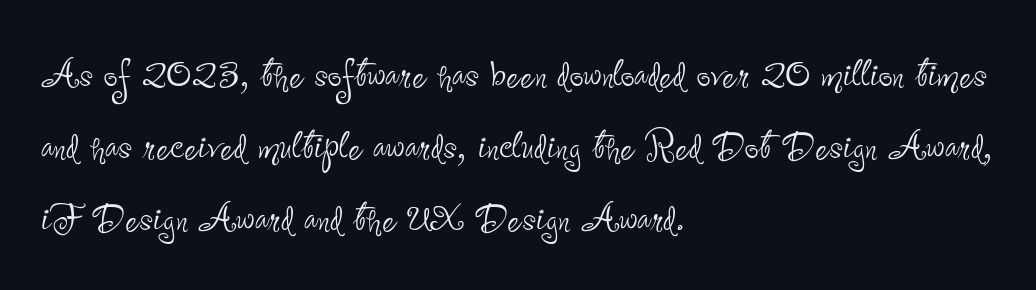
{"serif": "no", "bold": "no", "weight": "thin", "width": "condensed", "stroke_contrast": "low", "x_height": "small", "monospaced": "no", "underline": "no", "align": "left", "line_spacing": "normal", "line_spacing_ratio": 1.47, "letter_spacing": "normal", "letter_spacing_em": 0.0, "glyph_px": 49}
